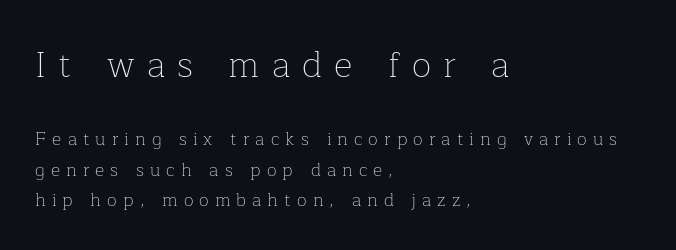
Q: Is the text bold? A: No.
Q: Is the text italic (slanted)? A: No, it is upright.
Q: Is the typeface a serif or a sans-serif typeface? A: Serif.
Q: Is the text underlined? A: No.
Q: How is the paragraph aligned? A: Left-aligned.
Q: Is the spacing between letters normal or unusually wide? A: Unusually wide.
Q: Is the spacing between lines tight, normal or loose? A: Normal.
Q: Which block of text is set in a larger size, the first (top) or the second (bottom)? A: The first (top) one.
Q: Width (condensed, normal, or wide)? A: Normal.
Q: Stroke contrast? A: Low.
Q: x-height? A: Medium.
Q: Monospaced? A: No.
